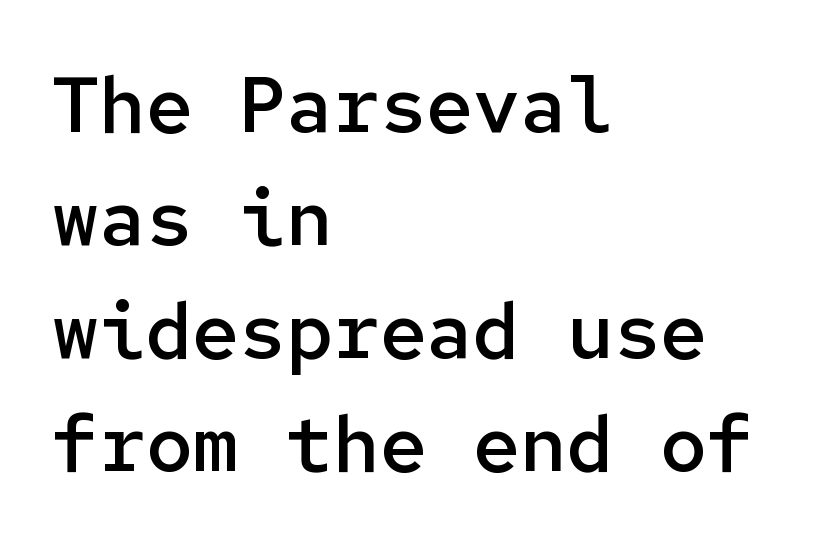
The image shows 78 px semibold sans-serif type, upright, monospaced; set left-aligned, normal line spacing (1.45x), normal letter spacing, not underlined; low stroke contrast and a medium x-height.
